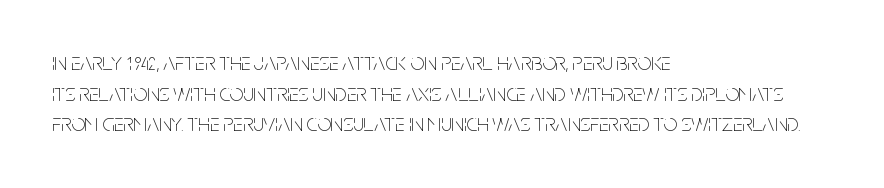
{"italic": "no", "bold": "no", "underline": "no", "align": "left", "line_spacing": "normal", "line_spacing_ratio": 1.28, "letter_spacing": "normal", "letter_spacing_em": 0.0, "glyph_px": 24}
